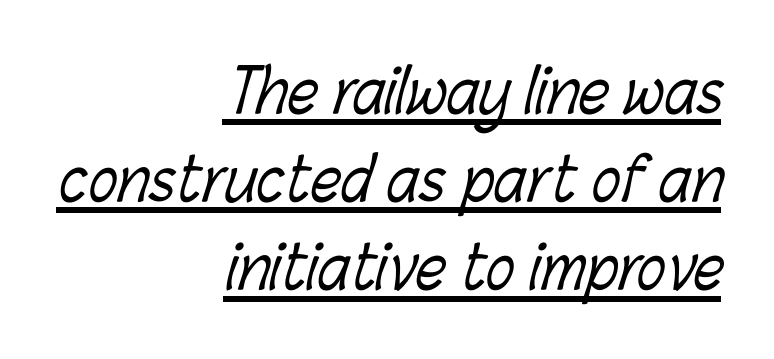
Q: Is the text bold? A: No.
Q: Is the text underlined? A: Yes.
Q: How is the paragraph aligned? A: Right-aligned.
Q: Is the spacing between letters normal or unusually wide? A: Normal.
Q: Is the spacing between lines tight, normal or loose? A: Normal.
Q: Width (condensed, normal, or wide)? A: Condensed.
Q: Stroke contrast? A: Low.
Q: x-height? A: Medium.
Q: Monospaced? A: No.
